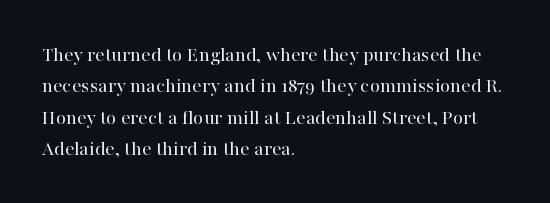
Q: Is the text bold? A: No.
Q: Is the text italic (slanted)? A: No, it is upright.
Q: Is the text underlined? A: No.
Q: How is the paragraph aligned? A: Left-aligned.
Q: Is the spacing between letters normal or unusually wide? A: Normal.
Q: Is the spacing between lines tight, normal or loose? A: Normal.
